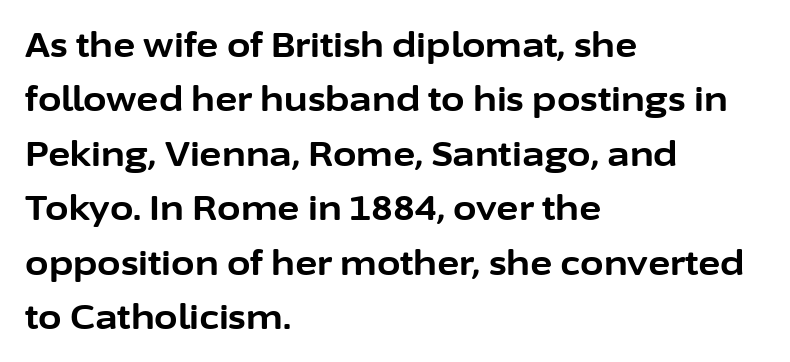
The typesetter chose a ragged-right arrangement here. The face used here has the dense, thick strokes of a bold. Does the lettering tilt? It doesn't — this is upright. This block has exactly the height ordinary leading produces. The passage shown is typed in a proportional face where columns would drift.
